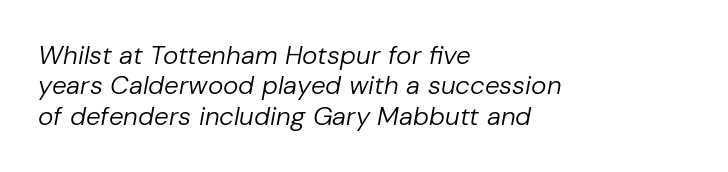
The image shows 26 px text type, italic (leaning right); set left-aligned, line spacing 1.17x, normal letter spacing, not underlined.
